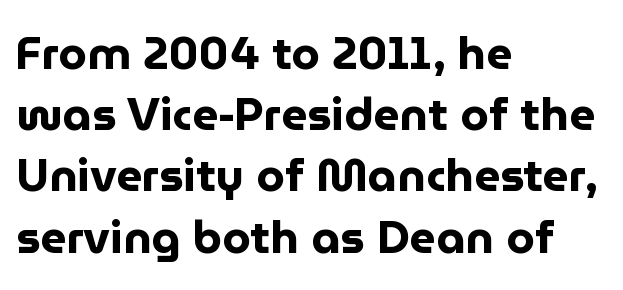
Q: Is the text bold? A: Yes.
Q: Is the text italic (slanted)? A: No, it is upright.
Q: Is the typeface a serif or a sans-serif typeface? A: Sans-serif.
Q: Is the text underlined? A: No.
Q: How is the paragraph aligned? A: Left-aligned.
Q: Is the spacing between letters normal or unusually wide? A: Normal.
Q: Is the spacing between lines tight, normal or loose? A: Normal.
Q: Width (condensed, normal, or wide)? A: Normal.
Q: Stroke contrast? A: Low.
Q: x-height? A: Medium.
Q: Monospaced? A: No.
